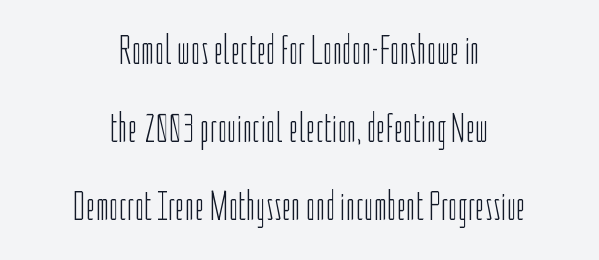
Q: Is the text bold? A: No.
Q: Is the text italic (slanted)? A: No, it is upright.
Q: Is the typeface a serif or a sans-serif typeface? A: Sans-serif.
Q: Is the text underlined? A: No.
Q: How is the paragraph aligned? A: Centered.
Q: Is the spacing between letters normal or unusually wide? A: Normal.
Q: Width (condensed, normal, or wide)? A: Condensed.
Q: Stroke contrast? A: Low.
Q: x-height? A: Medium.
Q: Monospaced? A: No.
